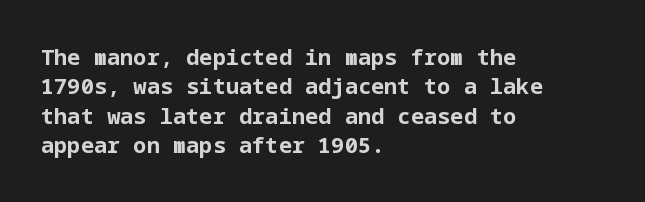
{"italic": "no", "bold": "yes", "underline": "no", "align": "left", "line_spacing": "normal", "line_spacing_ratio": 1.34, "letter_spacing": "normal", "letter_spacing_em": 0.0, "glyph_px": 22}
